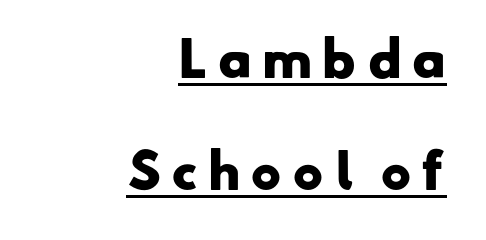
The image shows 46 px heavy, wide sans-serif type; set right-aligned, loose line spacing (2.44x), unusually wide letter spacing (+0.21 em), underlined; low stroke contrast and a small x-height.
